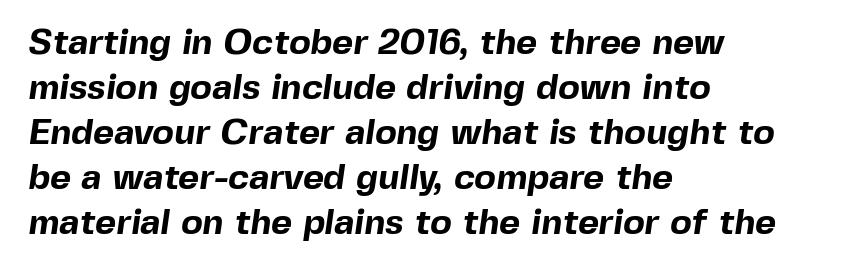
{"serif": "no", "bold": "yes", "weight": "bold", "width": "normal", "x_height": "medium", "monospaced": "no", "underline": "no", "align": "left", "line_spacing": "normal", "line_spacing_ratio": 1.25, "letter_spacing": "normal", "letter_spacing_em": 0.0, "glyph_px": 36}
